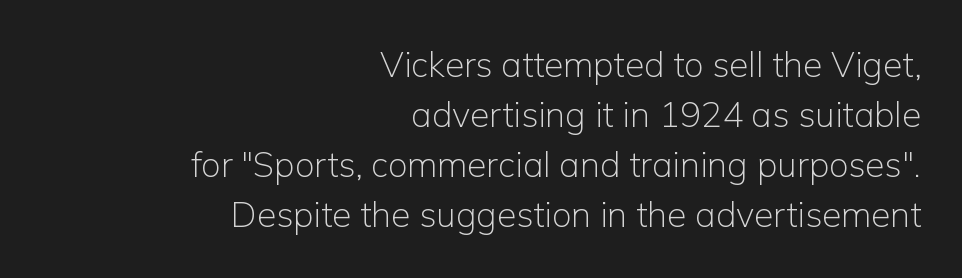
{"serif": "no", "italic": "no", "bold": "no", "weight": "light", "width": "normal", "stroke_contrast": "low", "x_height": "medium", "monospaced": "no", "underline": "no", "align": "right", "line_spacing": "normal", "line_spacing_ratio": 1.43, "letter_spacing": "normal", "letter_spacing_em": 0.0, "glyph_px": 35}
